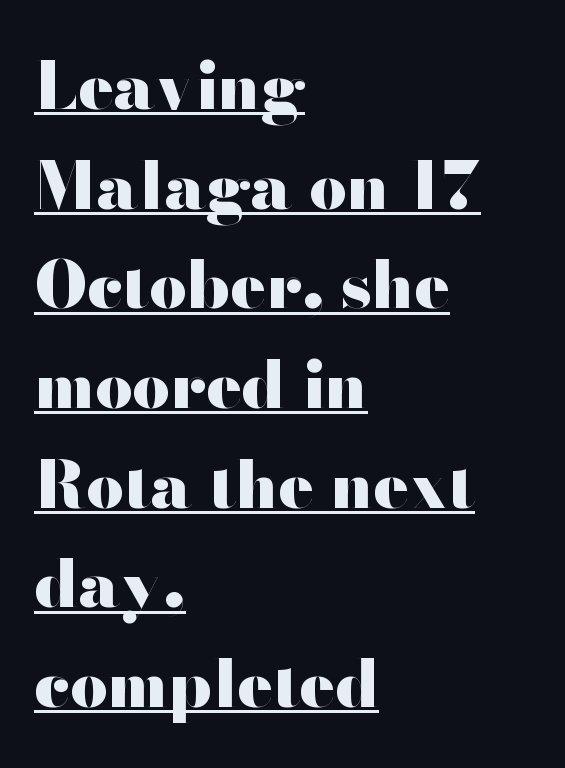
{"serif": "no", "italic": "no", "bold": "yes", "weight": "heavy", "width": "wide", "stroke_contrast": "high", "x_height": "small", "monospaced": "no", "underline": "yes", "align": "left", "line_spacing": "normal", "line_spacing_ratio": 1.51, "letter_spacing": "normal", "letter_spacing_em": 0.0, "glyph_px": 66}
